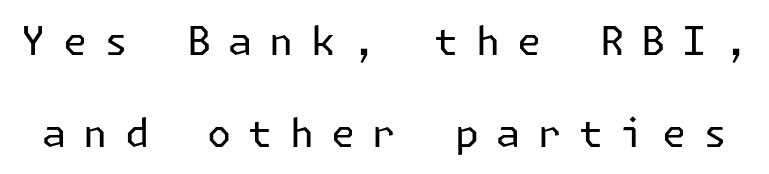
{"serif": "no", "italic": "no", "bold": "no", "weight": "regular", "width": "normal", "stroke_contrast": "low", "x_height": "medium", "underline": "no", "line_spacing": "loose", "line_spacing_ratio": 2.36, "letter_spacing": "wide", "letter_spacing_em": 0.44, "glyph_px": 39}
